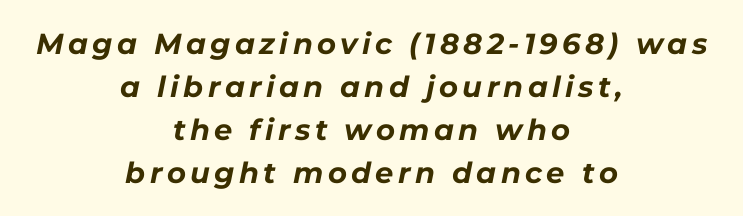
Here the designer chose a conventional face with non-uniform glyph widths. Is the block centered? Yes — each line is placed symmetrically about the middle. Typographic density is high because the face is bold. Lines of text with bare space underneath. The axis of the letterforms is tilted away from vertical.
